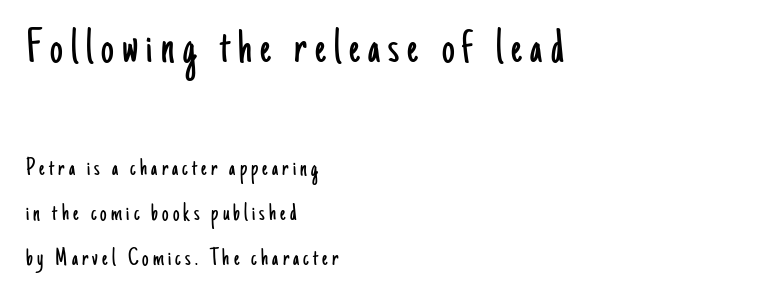
Do the characters align in a grid? No, the font is proportional. Think standard paragraph weight, or any step lighter than that. Quick note: not italic, upright. The string is rendered with underlining switched off. Line starts are locked; line ends wander. Size hierarchy here favors the leading block over the trailing one.
